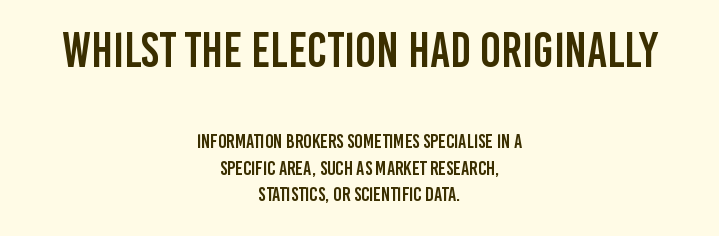
The image shows 49 px condensed sans-serif type, upright; set centered, normal line spacing (1.31x), normal letter spacing, not underlined; the first (top) block is 2.45x larger; low stroke contrast and a large x-height.
